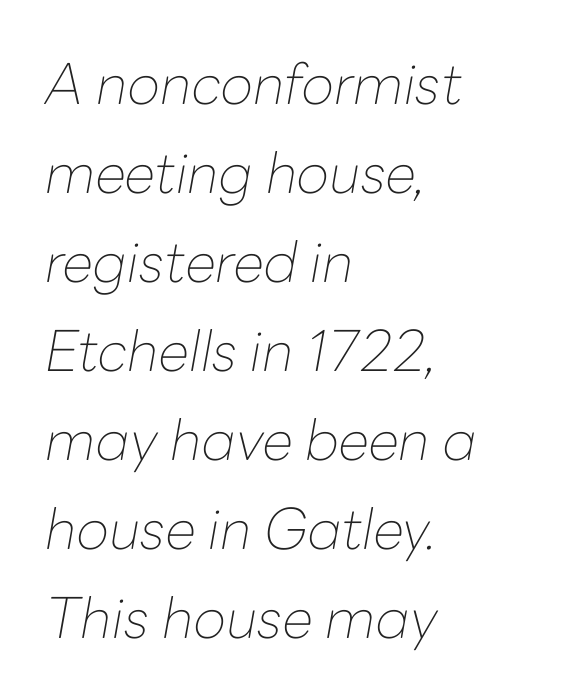
Q: Is the text bold? A: No.
Q: Is the text italic (slanted)? A: Yes, it leans right by about 10 degrees.
Q: Is the text underlined? A: No.
Q: How is the paragraph aligned? A: Left-aligned.
Q: Is the spacing between letters normal or unusually wide? A: Normal.
Q: Is the spacing between lines tight, normal or loose? A: Normal.
Q: Width (condensed, normal, or wide)? A: Normal.
Q: Stroke contrast? A: Low.
Q: x-height? A: Medium.
Q: Monospaced? A: No.
